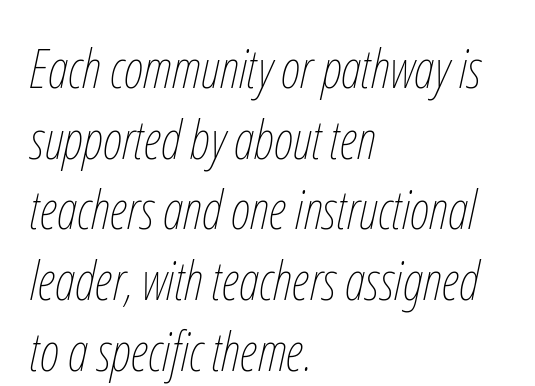
Q: Is the text bold? A: No.
Q: Is the text italic (slanted)? A: Yes, it leans right by about 12 degrees.
Q: Is the text underlined? A: No.
Q: How is the paragraph aligned? A: Left-aligned.
Q: Is the spacing between letters normal or unusually wide? A: Normal.
Q: Is the spacing between lines tight, normal or loose? A: Normal.
Q: Width (condensed, normal, or wide)? A: Condensed.
Q: Stroke contrast? A: Low.
Q: x-height? A: Medium.
Q: Monospaced? A: No.
